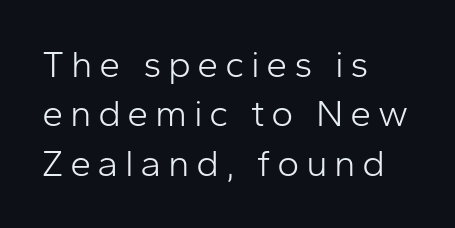
The rendering uses natural spacing where letterforms have individual widths. Any mark beneath the type? The region is blank. The vertical gap from one line to the next is medium. Designer's note — italics off, roman on.
